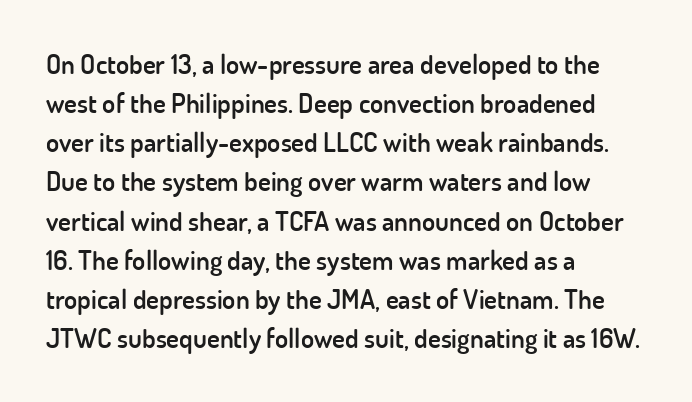
Horizontal alignment here is leftward, the default for most running prose. Semibold letterforms, between regular and bold. Each row of text sits above clean, open space. In terms of posture, this sample is upright. Rows of type keep a routine distance in the vertical direction.
